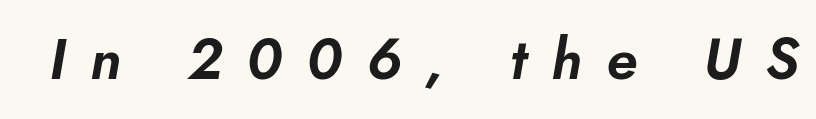
{"italic": "yes", "lean": "right", "slant_degrees": 10, "width": "normal", "stroke_contrast": "low", "x_height": "small", "monospaced": "no", "underline": "no", "letter_spacing": "wide", "letter_spacing_em": 0.43, "glyph_px": 57}
